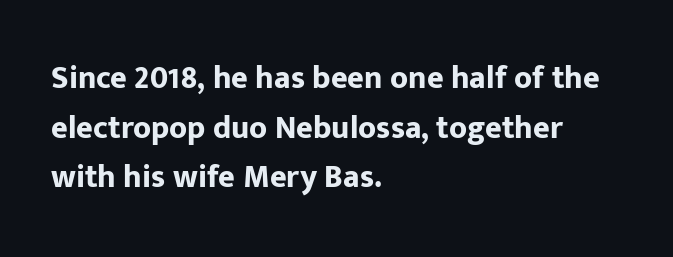
Q: Is the text bold? A: Yes.
Q: Is the text italic (slanted)? A: No, it is upright.
Q: Is the typeface a serif or a sans-serif typeface? A: Sans-serif.
Q: Is the text underlined? A: No.
Q: How is the paragraph aligned? A: Left-aligned.
Q: Is the spacing between letters normal or unusually wide? A: Normal.
Q: Is the spacing between lines tight, normal or loose? A: Normal.
Q: Width (condensed, normal, or wide)? A: Normal.
Q: Stroke contrast? A: Low.
Q: x-height? A: Medium.
Q: Monospaced? A: No.
